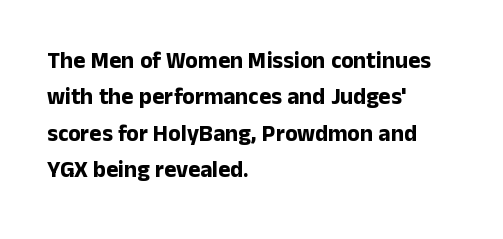
The text block is weighted toward the left margin, trailing off unevenly rightward. These lines carry a lot of weight — the face is fully bold. The letters stand upright; this is a roman face. Each row of text sits above clean, open space. This rendering leaves character spacing at its baseline value.
